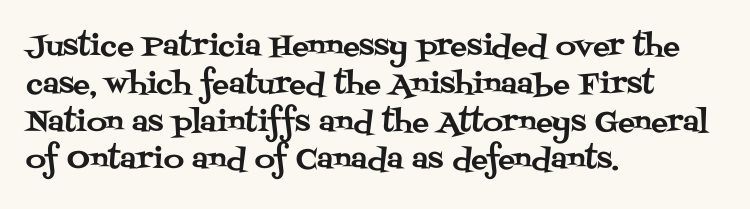
Q: Is the text italic (slanted)? A: No, it is upright.
Q: Is the typeface a serif or a sans-serif typeface? A: Serif.
Q: Is the text underlined? A: No.
Q: How is the paragraph aligned? A: Left-aligned.
Q: Is the spacing between letters normal or unusually wide? A: Normal.
Q: Is the spacing between lines tight, normal or loose? A: Normal.
Q: Width (condensed, normal, or wide)? A: Normal.
Q: Stroke contrast? A: Medium.
Q: x-height? A: Large.
Q: Monospaced? A: No.
